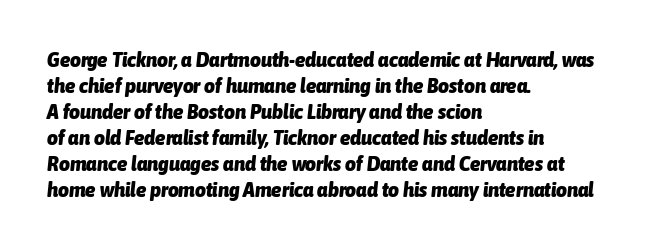
{"italic": "yes", "lean": "right", "slant_degrees": 6, "bold": "yes", "underline": "no", "align": "left", "line_spacing_ratio": 1.24, "letter_spacing": "normal", "letter_spacing_em": 0.0, "glyph_px": 21}
